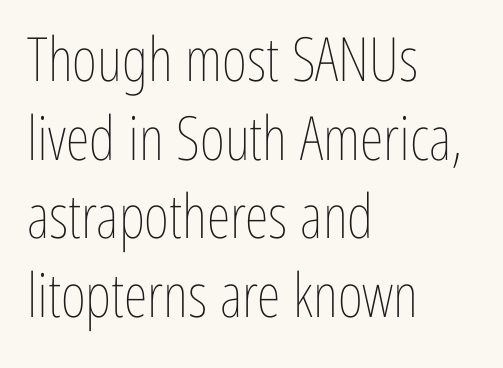
The image shows 61 px thin, condensed type, upright; set left-aligned, normal line spacing (1.29x), normal letter spacing, not underlined; low stroke contrast and a medium x-height.
